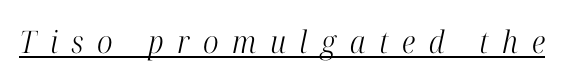
Q: Is the text bold? A: No.
Q: Is the text italic (slanted)? A: Yes, it leans right by about 12 degrees.
Q: Is the typeface a serif or a sans-serif typeface? A: Serif.
Q: Is the text underlined? A: Yes.
Q: Is the spacing between letters normal or unusually wide? A: Unusually wide.
Q: Width (condensed, normal, or wide)? A: Condensed.
Q: Stroke contrast? A: High.
Q: x-height? A: Medium.
Q: Monospaced? A: No.
